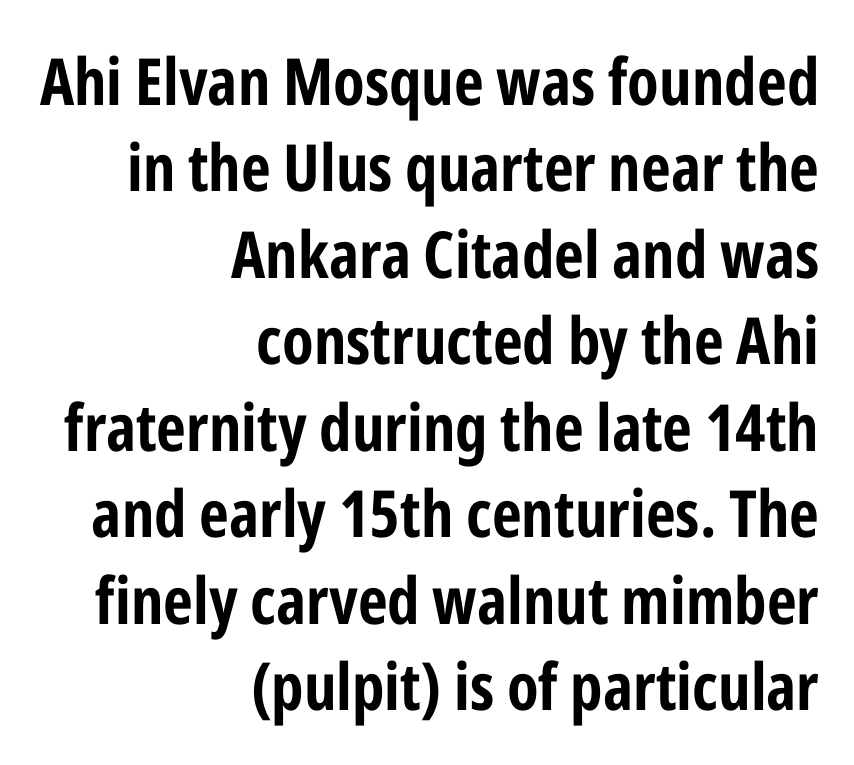
Nope, no serifs anywhere on these letters. No word sits above an underline. You could not count columns in this text — the font is proportionally spaced. This sample is right-justified, so line beginnings fall wherever the words allow. Each new line begins a customary step beneath the previous one. Glyph-to-glyph distance matches everyday printed text.
